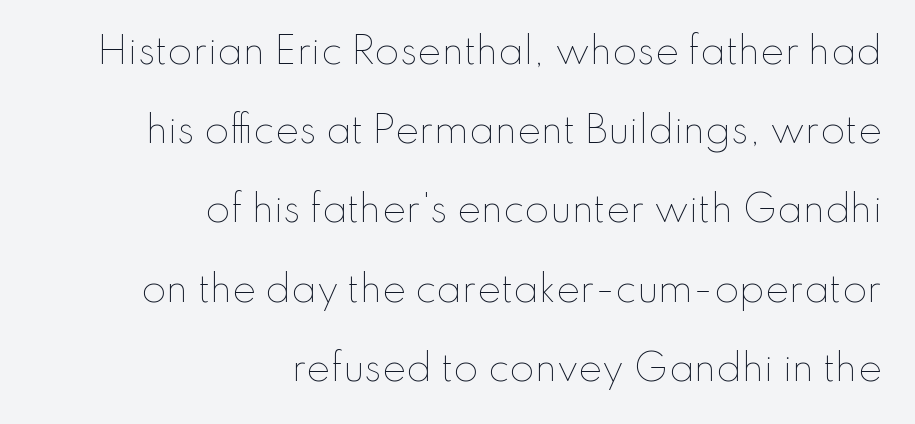
Q: Is the text bold? A: No.
Q: Is the text italic (slanted)? A: No, it is upright.
Q: Is the text underlined? A: No.
Q: How is the paragraph aligned? A: Right-aligned.
Q: Is the spacing between letters normal or unusually wide? A: Normal.
Q: Is the spacing between lines tight, normal or loose? A: Loose.
Q: Width (condensed, normal, or wide)? A: Normal.
Q: Stroke contrast? A: Low.
Q: x-height? A: Small.
Q: Monospaced? A: No.
